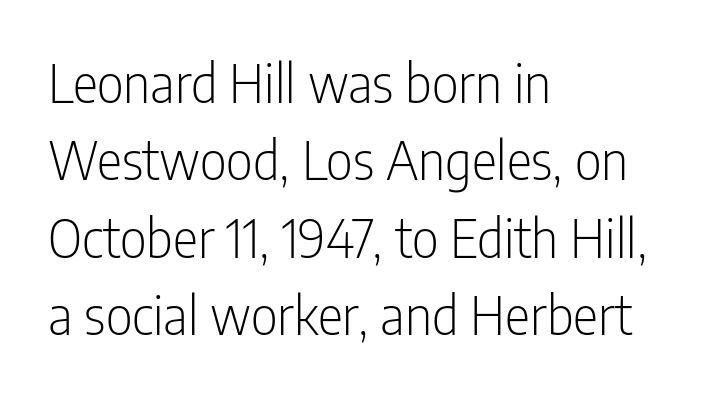
Q: Is the text bold? A: No.
Q: Is the text italic (slanted)? A: No, it is upright.
Q: Is the typeface a serif or a sans-serif typeface? A: Sans-serif.
Q: Is the text underlined? A: No.
Q: How is the paragraph aligned? A: Left-aligned.
Q: Is the spacing between letters normal or unusually wide? A: Normal.
Q: Is the spacing between lines tight, normal or loose? A: Normal.
Q: Width (condensed, normal, or wide)? A: Condensed.
Q: Stroke contrast? A: Low.
Q: x-height? A: Medium.
Q: Monospaced? A: No.
